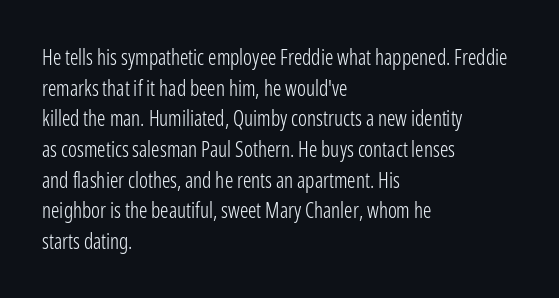
Q: Is the text bold? A: No.
Q: Is the text italic (slanted)? A: No, it is upright.
Q: Is the text underlined? A: No.
Q: How is the paragraph aligned? A: Left-aligned.
Q: Is the spacing between letters normal or unusually wide? A: Normal.
Q: Is the spacing between lines tight, normal or loose? A: Normal.
